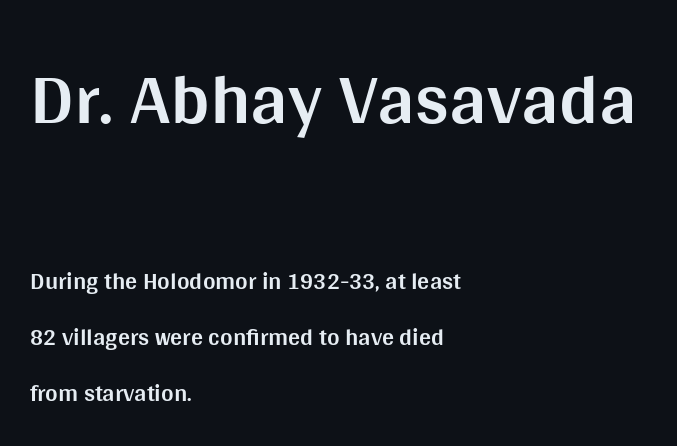
Size hierarchy here favors the leading block over the trailing one. The typesetter chose a ragged-right arrangement here. Students, this is bold: see how much ink each stroke carries. Italic? Not at all — the glyphs are vertical. The rendering uses natural spacing where letterforms have individual widths.
